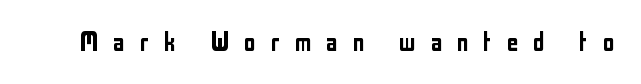
This is the regular roman posture of the typeface. Do the characters align in a grid? No, the font is proportional. Glance below the letters and you will spot only blank space. A typesetter would label this face a sans.
